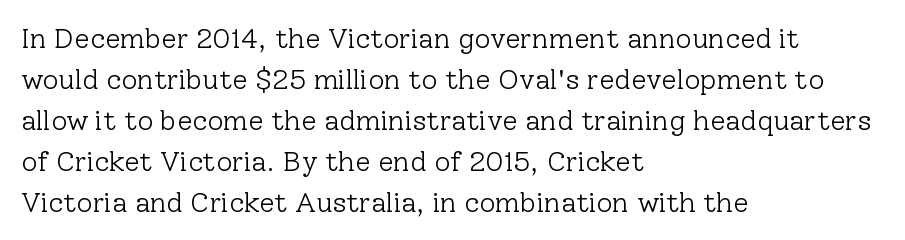
Q: Is the text bold? A: No.
Q: Is the text italic (slanted)? A: No, it is upright.
Q: Is the typeface a serif or a sans-serif typeface? A: Serif.
Q: Is the text underlined? A: No.
Q: How is the paragraph aligned? A: Left-aligned.
Q: Is the spacing between letters normal or unusually wide? A: Normal.
Q: Is the spacing between lines tight, normal or loose? A: Normal.
Q: Width (condensed, normal, or wide)? A: Normal.
Q: Stroke contrast? A: Low.
Q: x-height? A: Medium.
Q: Monospaced? A: No.
